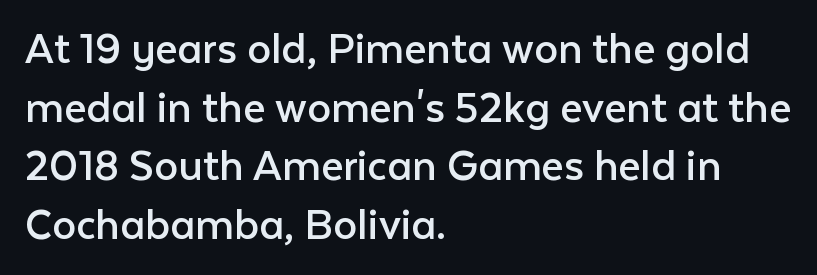
The image shows 48 px regular-weight sans-serif type, upright; set left-aligned, line spacing 1.22x, normal letter spacing, not underlined; low stroke contrast and a medium x-height.
